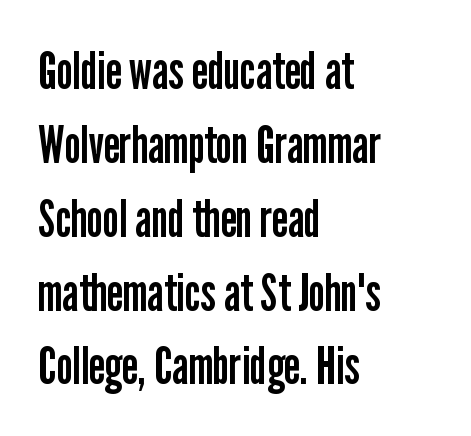
Do the letters lean? They stand straight. Unbolded letterforms with no extra heft. Horizontally, the lines are justified to the leading edge only. Whoever set this chose a conventional vertical rhythm. The type is set solid horizontally, with unmodified tracking. Underlining? Definitely not there.
